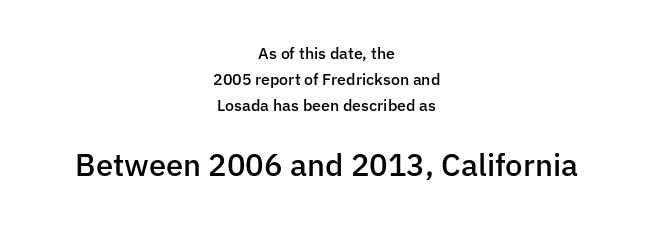
The image shows 31 px semibold sans-serif type, upright; set centered, normal line spacing (1.61x), normal letter spacing, not underlined; the second (bottom) block is 1.94x larger; low stroke contrast and a medium x-height.
